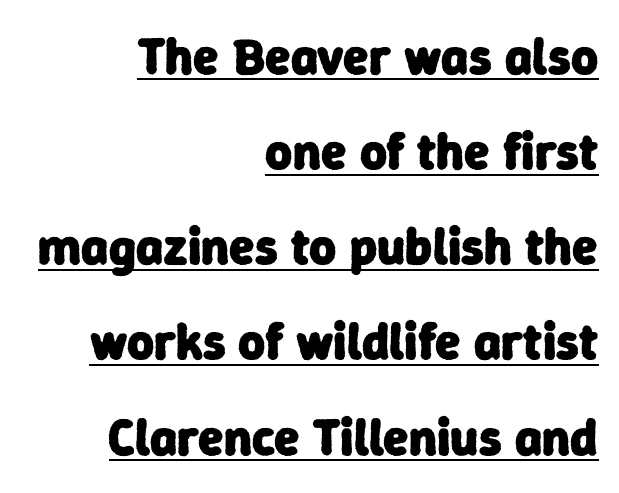
Q: Is the text bold? A: Yes.
Q: Is the typeface a serif or a sans-serif typeface? A: Sans-serif.
Q: Is the text underlined? A: Yes.
Q: How is the paragraph aligned? A: Right-aligned.
Q: Is the spacing between letters normal or unusually wide? A: Normal.
Q: Width (condensed, normal, or wide)? A: Normal.
Q: Stroke contrast? A: Low.
Q: x-height? A: Medium.
Q: Monospaced? A: No.
